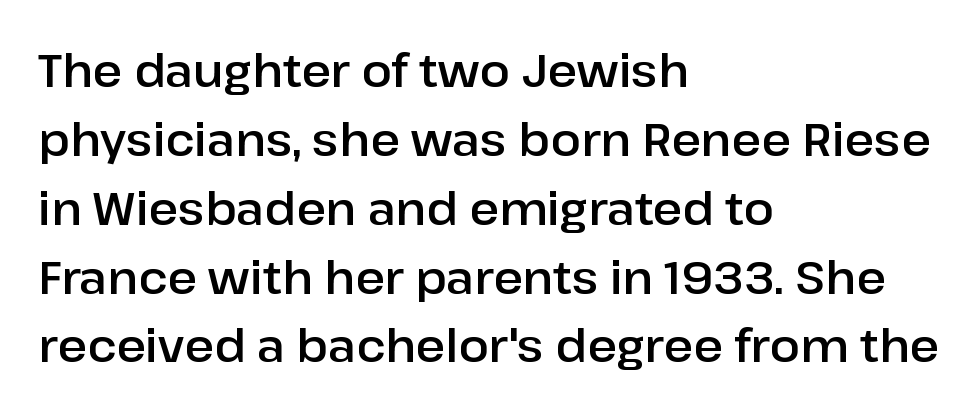
Q: Is the text italic (slanted)? A: No, it is upright.
Q: Is the typeface a serif or a sans-serif typeface? A: Sans-serif.
Q: Is the text underlined? A: No.
Q: How is the paragraph aligned? A: Left-aligned.
Q: Is the spacing between letters normal or unusually wide? A: Normal.
Q: Is the spacing between lines tight, normal or loose? A: Normal.
Q: Width (condensed, normal, or wide)? A: Normal.
Q: Stroke contrast? A: Low.
Q: x-height? A: Medium.
Q: Monospaced? A: No.
